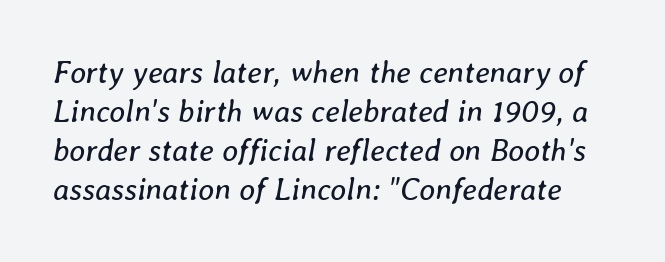
Note the varied advance widths — an 'i' is clearly narrower than an 'm'. The axis of the letterforms is tilted away from vertical. The face used here is rendered with its standard letterfit. The face looks like a standard text weight, possibly lighter. Baseline-to-baseline distance is the conventional proportion of letter height.
